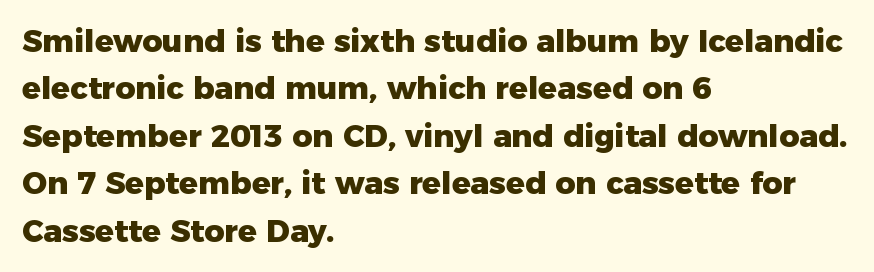
Q: Is the text bold? A: Yes.
Q: Is the text italic (slanted)? A: No, it is upright.
Q: Is the typeface a serif or a sans-serif typeface? A: Sans-serif.
Q: Is the text underlined? A: No.
Q: How is the paragraph aligned? A: Left-aligned.
Q: Is the spacing between letters normal or unusually wide? A: Normal.
Q: Is the spacing between lines tight, normal or loose? A: Normal.
Q: Width (condensed, normal, or wide)? A: Normal.
Q: Stroke contrast? A: Low.
Q: x-height? A: Medium.
Q: Monospaced? A: No.
